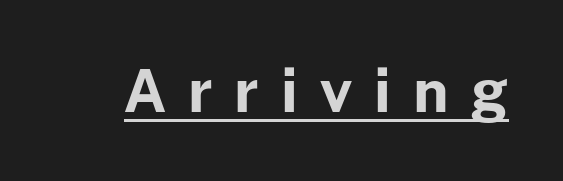
Does the type have serifs? No, each stem ends abruptly. Note the varied advance widths — an 'i' is clearly narrower than an 'm'. Does extra space separate the letters? Yes, quite a lot of it. The face used here has the dense, thick strokes of a bold.
